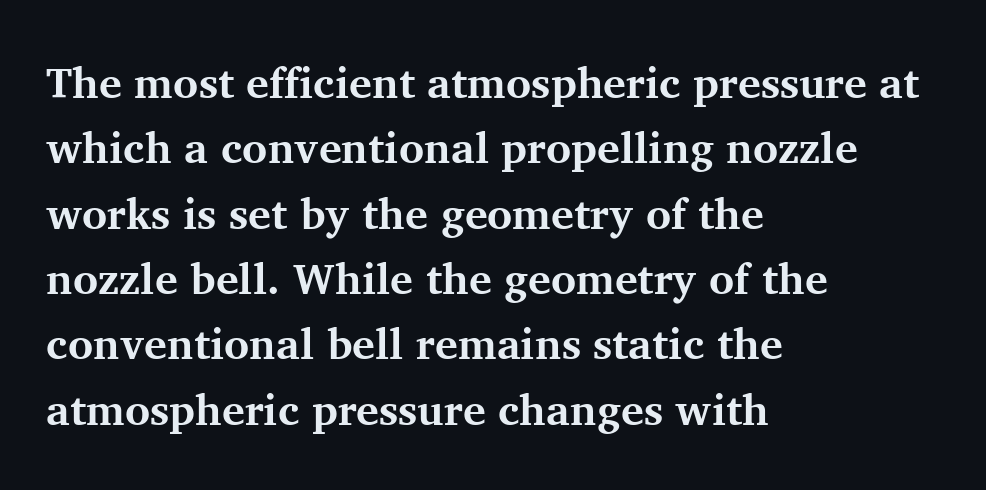
Letterform terminals end in serifs throughout the passage. A classic flush-left, rag-right setting is used for this passage. Character widths vary here, with narrow letters taking less room than wide ones. Ordinary non-slanted type is in use. Underlining? Definitely not there. The letters sit at their default tracking, neither squeezed nor spread.
